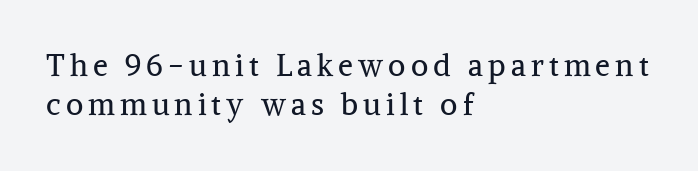
The image shows 30 px regular-weight serif type, upright; set left-aligned, normal line spacing (1.31x), not underlined; medium stroke contrast and a medium x-height.
